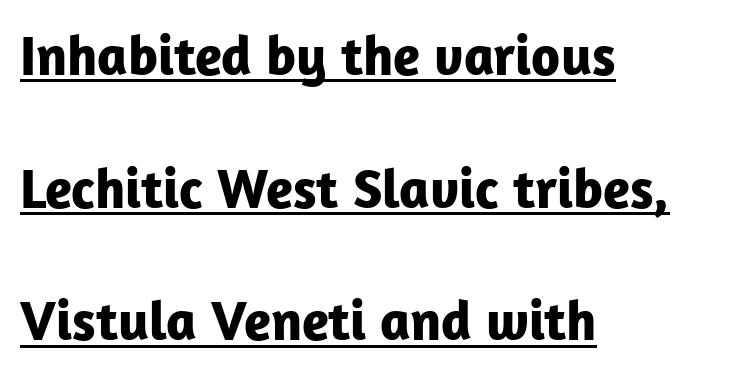
Q: Is the text bold? A: Yes.
Q: Is the text italic (slanted)? A: No, it is upright.
Q: Is the typeface a serif or a sans-serif typeface? A: Sans-serif.
Q: Is the text underlined? A: Yes.
Q: How is the paragraph aligned? A: Left-aligned.
Q: Is the spacing between letters normal or unusually wide? A: Normal.
Q: Is the spacing between lines tight, normal or loose? A: Loose.
Q: Width (condensed, normal, or wide)? A: Normal.
Q: Stroke contrast? A: Low.
Q: x-height? A: Medium.
Q: Monospaced? A: No.
